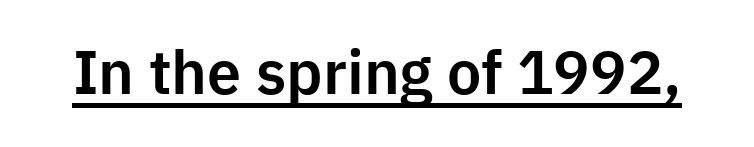
{"serif": "no", "italic": "no", "width": "normal", "stroke_contrast": "low", "x_height": "medium", "monospaced": "no", "underline": "yes", "letter_spacing": "normal", "letter_spacing_em": 0.0, "glyph_px": 61}
